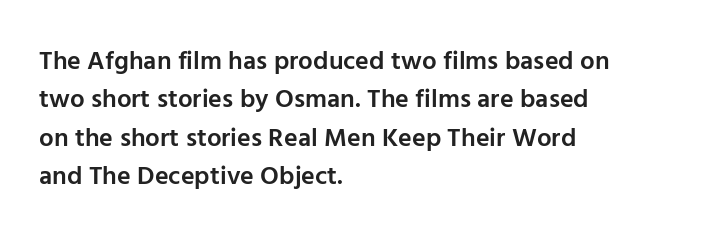
Q: Is the text bold? A: Semi-bold.
Q: Is the text italic (slanted)? A: No, it is upright.
Q: Is the text underlined? A: No.
Q: How is the paragraph aligned? A: Left-aligned.
Q: Is the spacing between letters normal or unusually wide? A: Normal.
Q: Is the spacing between lines tight, normal or loose? A: Normal.
